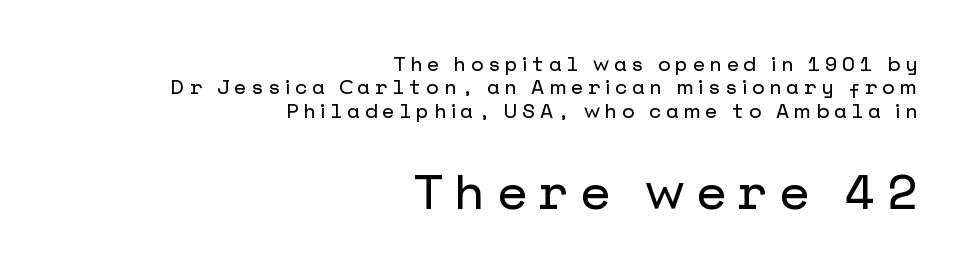
{"serif": "no", "italic": "no", "width": "normal", "stroke_contrast": "low", "x_height": "medium", "underline": "no", "align": "right", "line_spacing_ratio": 1.17, "letter_spacing": "wide", "letter_spacing_em": 0.24, "larger_block": "second", "size_ratio": 2.45, "glyph_px": 49}
